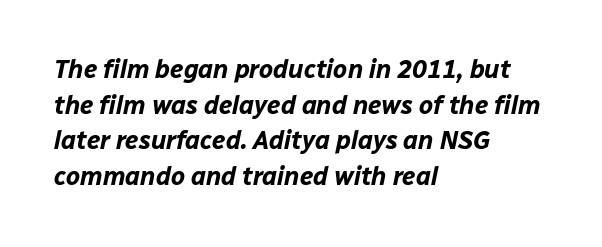
Q: Is the text bold? A: Yes.
Q: Is the text italic (slanted)? A: Yes, it leans right by about 12 degrees.
Q: Is the text underlined? A: No.
Q: How is the paragraph aligned? A: Left-aligned.
Q: Is the spacing between letters normal or unusually wide? A: Normal.
Q: Is the spacing between lines tight, normal or loose? A: Normal.
